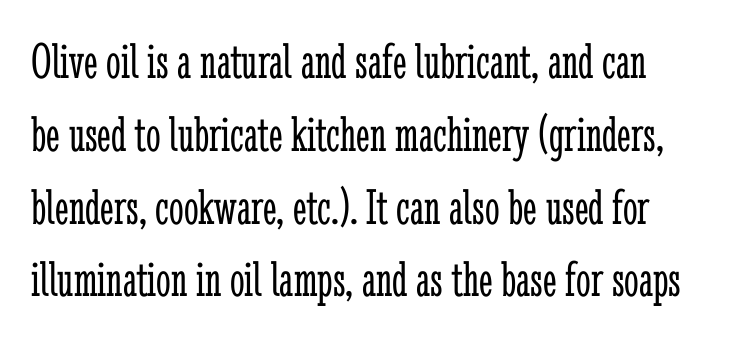
The image shows 52 px light, condensed serif type, upright; set left-aligned, normal line spacing (1.4x), normal letter spacing, not underlined; low stroke contrast and a medium x-height.
